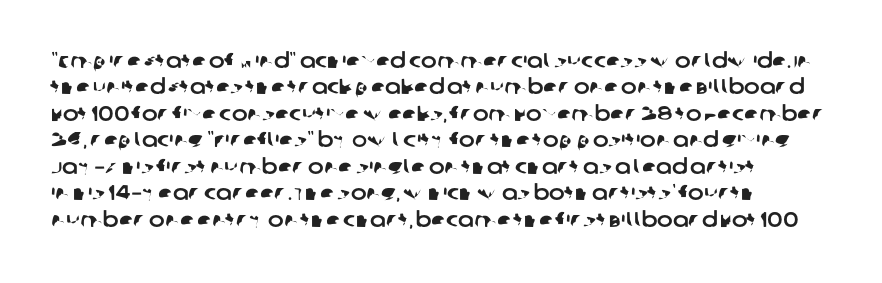
This sample uses plain, unmodified letter spacing. Rows of type keep a routine distance in the vertical direction. Only glyphs here, with clear space below each row.
